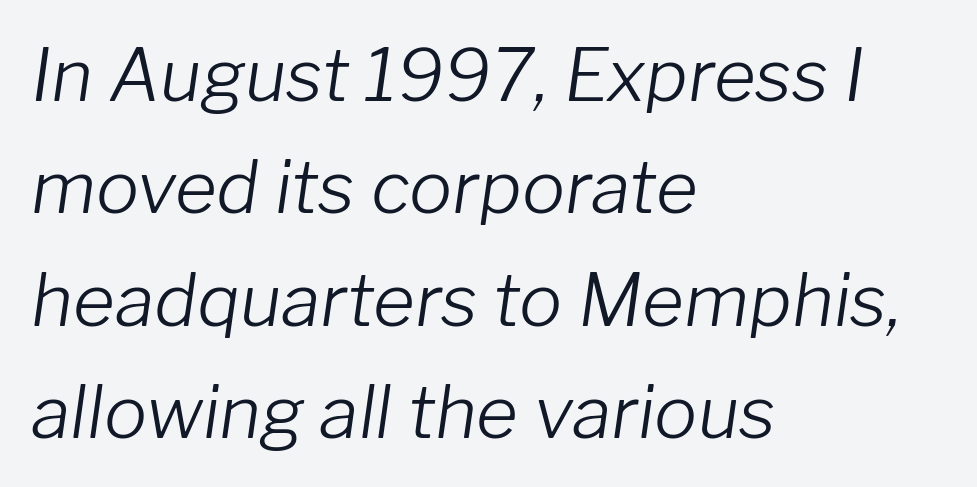
{"italic": "yes", "lean": "right", "slant_degrees": 8, "bold": "no", "weight": "light", "width": "normal", "stroke_contrast": "low", "x_height": "medium", "monospaced": "no", "underline": "no", "align": "left", "line_spacing": "normal", "line_spacing_ratio": 1.56, "letter_spacing": "normal", "letter_spacing_em": 0.0, "glyph_px": 72}
